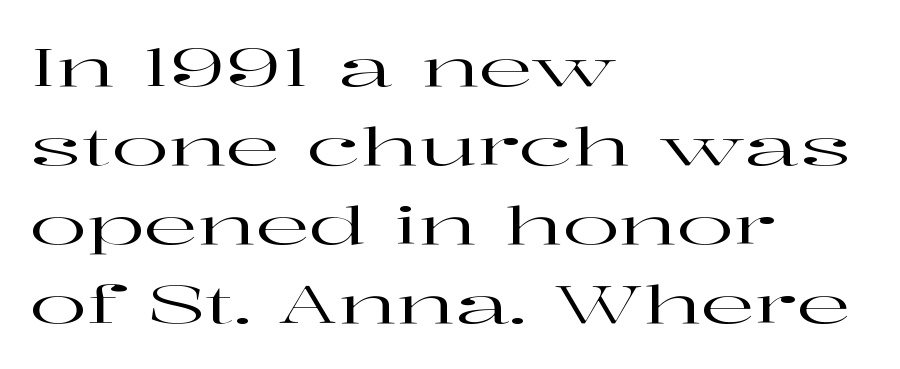
Q: Is the text italic (slanted)? A: No, it is upright.
Q: Is the typeface a serif or a sans-serif typeface? A: Serif.
Q: Is the text underlined? A: No.
Q: How is the paragraph aligned? A: Left-aligned.
Q: Is the spacing between letters normal or unusually wide? A: Normal.
Q: Is the spacing between lines tight, normal or loose? A: Normal.
Q: Width (condensed, normal, or wide)? A: Wide.
Q: Stroke contrast? A: High.
Q: x-height? A: Medium.
Q: Monospaced? A: No.
